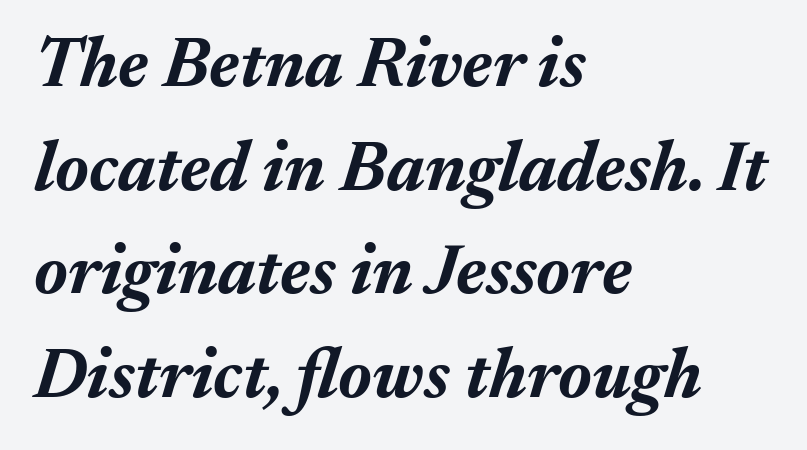
{"italic": "yes", "lean": "right", "slant_degrees": 17, "bold": "yes", "weight": "bold", "width": "normal", "stroke_contrast": "medium", "x_height": "medium", "monospaced": "no", "underline": "no", "align": "left", "line_spacing": "normal", "line_spacing_ratio": 1.48, "letter_spacing": "normal", "letter_spacing_em": 0.0, "glyph_px": 70}
